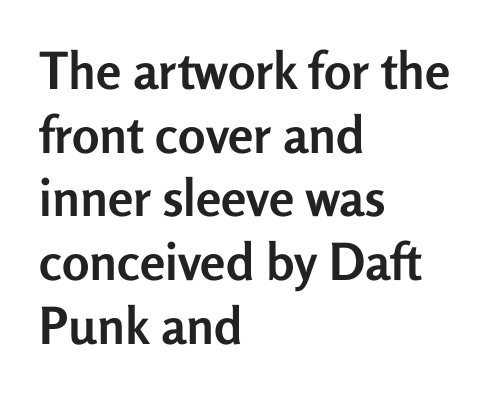
Q: Is the text bold? A: Yes.
Q: Is the text italic (slanted)? A: No, it is upright.
Q: Is the typeface a serif or a sans-serif typeface? A: Sans-serif.
Q: Is the text underlined? A: No.
Q: How is the paragraph aligned? A: Left-aligned.
Q: Is the spacing between letters normal or unusually wide? A: Normal.
Q: Is the spacing between lines tight, normal or loose? A: Normal.
Q: Width (condensed, normal, or wide)? A: Normal.
Q: Stroke contrast? A: Low.
Q: x-height? A: Medium.
Q: Monospaced? A: No.
